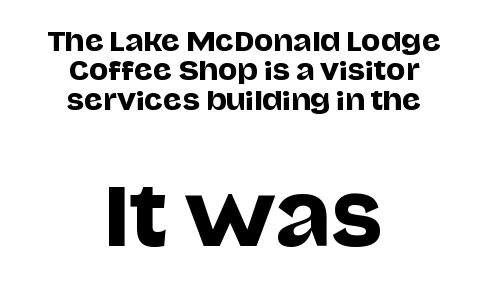
Q: Is the text italic (slanted)? A: No, it is upright.
Q: Is the typeface a serif or a sans-serif typeface? A: Sans-serif.
Q: Is the text underlined? A: No.
Q: How is the paragraph aligned? A: Centered.
Q: Is the spacing between letters normal or unusually wide? A: Normal.
Q: Is the spacing between lines tight, normal or loose? A: Tight.
Q: Which block of text is set in a larger size, the first (top) or the second (bottom)? A: The second (bottom) one.
Q: Width (condensed, normal, or wide)? A: Normal.
Q: Stroke contrast? A: Low.
Q: x-height? A: Large.
Q: Monospaced? A: No.
